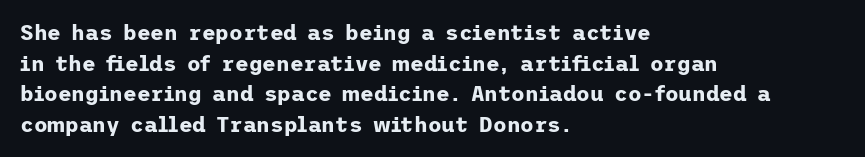
Glyph-to-glyph distance matches everyday printed text. If you drew a line through each stem, it would be perfectly vertical. Horizontal bands of white between lines are of average thickness. Type without underlining. The glyphs have the mass of a bold cut.
